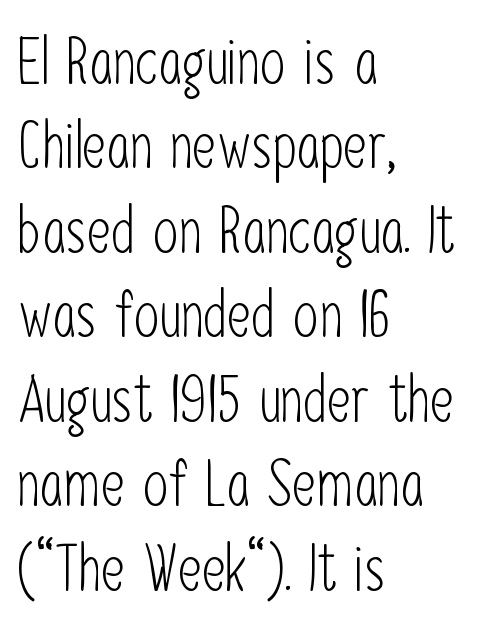
Q: Is the text bold? A: No.
Q: Is the text italic (slanted)? A: No, it is upright.
Q: Is the typeface a serif or a sans-serif typeface? A: Sans-serif.
Q: Is the text underlined? A: No.
Q: How is the paragraph aligned? A: Left-aligned.
Q: Is the spacing between letters normal or unusually wide? A: Normal.
Q: Is the spacing between lines tight, normal or loose? A: Normal.
Q: Width (condensed, normal, or wide)? A: Condensed.
Q: Stroke contrast? A: Low.
Q: x-height? A: Medium.
Q: Monospaced? A: No.
